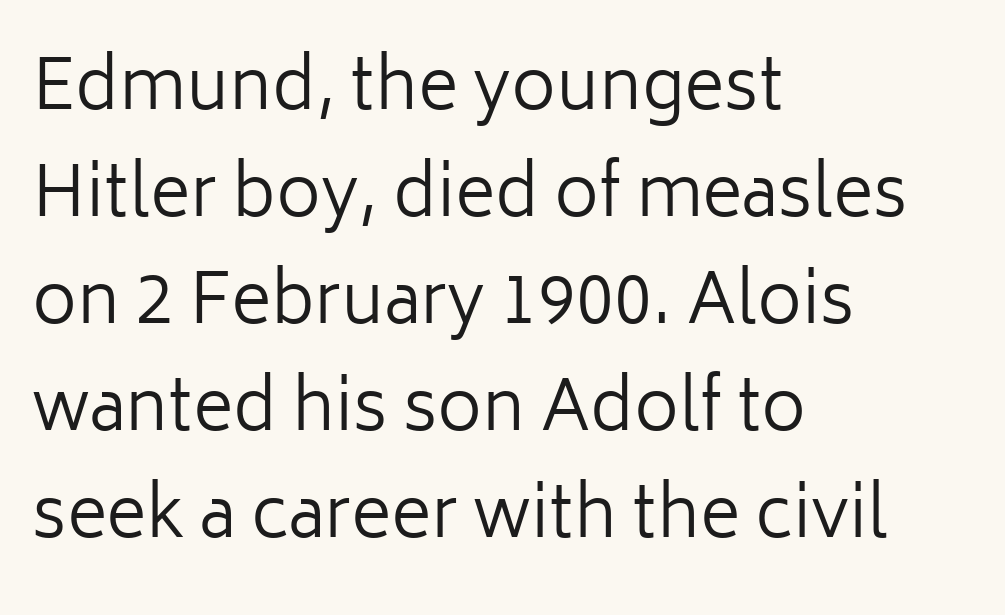
The image shows 69 px regular-weight sans-serif type, upright; set left-aligned, normal line spacing (1.55x), normal letter spacing, not underlined; low stroke contrast and a medium x-height.
